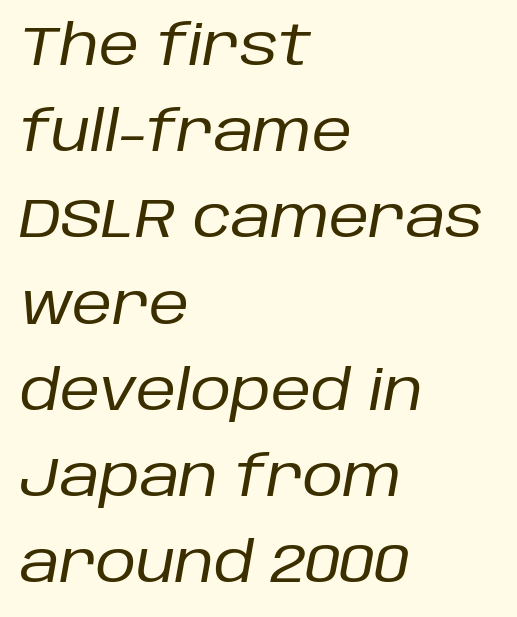
{"italic": "yes", "lean": "right", "slant_degrees": 10, "bold": "no", "weight": "regular", "width": "normal", "stroke_contrast": "low", "x_height": "large", "monospaced": "no", "underline": "no", "align": "left", "line_spacing": "normal", "line_spacing_ratio": 1.54, "letter_spacing": "normal", "letter_spacing_em": 0.0, "glyph_px": 56}
